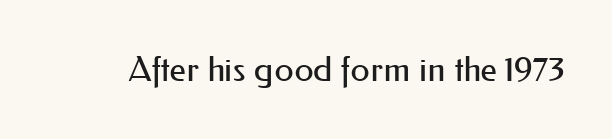
{"serif": "no", "italic": "no", "bold": "no", "weight": "regular", "width": "normal", "stroke_contrast": "medium", "x_height": "small", "monospaced": "no", "underline": "no", "letter_spacing": "normal", "letter_spacing_em": 0.0, "glyph_px": 35}
